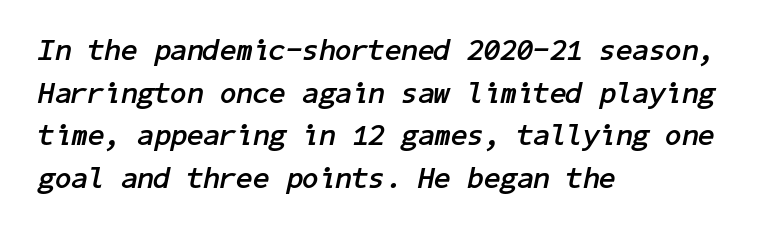
Q: Is the text bold? A: Yes.
Q: Is the text italic (slanted)? A: Yes, it leans right by about 11 degrees.
Q: Is the text underlined? A: No.
Q: How is the paragraph aligned? A: Left-aligned.
Q: Is the spacing between letters normal or unusually wide? A: Normal.
Q: Is the spacing between lines tight, normal or loose? A: Normal.
Q: Width (condensed, normal, or wide)? A: Normal.
Q: Stroke contrast? A: Low.
Q: x-height? A: Medium.
